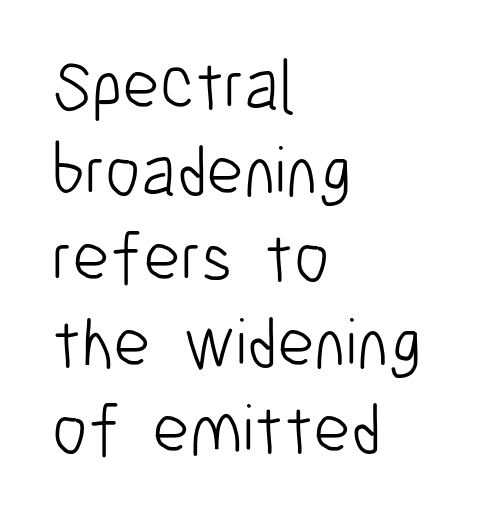
{"serif": "no", "italic": "no", "bold": "no", "weight": "light", "width": "condensed", "stroke_contrast": "low", "x_height": "medium", "monospaced": "no", "underline": "no", "align": "left", "line_spacing_ratio": 1.21, "letter_spacing": "normal", "letter_spacing_em": 0.0, "glyph_px": 71}
